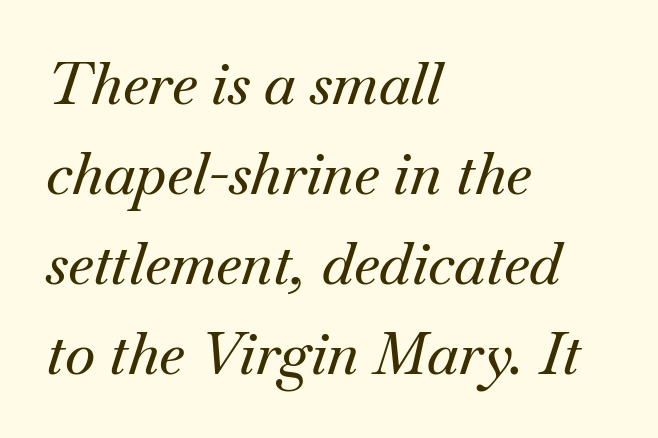
Q: Is the text italic (slanted)? A: Yes, it leans right by about 18 degrees.
Q: Is the typeface a serif or a sans-serif typeface? A: Serif.
Q: Is the text underlined? A: No.
Q: How is the paragraph aligned? A: Left-aligned.
Q: Is the spacing between letters normal or unusually wide? A: Normal.
Q: Is the spacing between lines tight, normal or loose? A: Normal.
Q: Width (condensed, normal, or wide)? A: Normal.
Q: Stroke contrast? A: Medium.
Q: x-height? A: Small.
Q: Monospaced? A: No.
